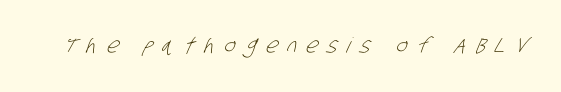
{"bold": "no", "underline": "no", "letter_spacing": "wide", "letter_spacing_em": 0.46, "glyph_px": 21}
